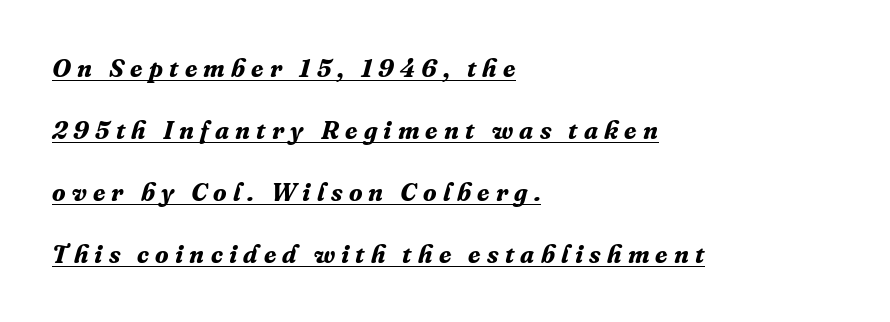
These lines stack with their left ends in a neat column. The words here are underlined. Rows of type keep a wide berth in the vertical direction. If you drew a line through each stem, it would be angled. Compared with an ordinary text face, these strokes are far heavier — a full bold.
